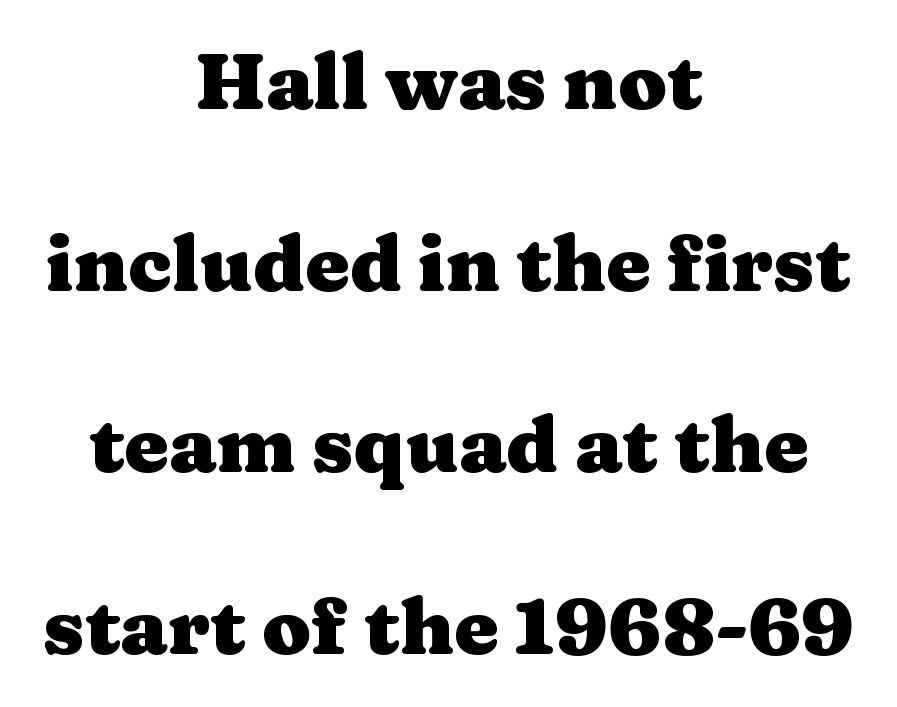
{"serif": "yes", "italic": "no", "bold": "yes", "weight": "heavy", "width": "wide", "stroke_contrast": "medium", "x_height": "medium", "monospaced": "no", "underline": "no", "align": "center", "line_spacing": "loose", "line_spacing_ratio": 2.3, "letter_spacing": "normal", "letter_spacing_em": 0.0, "glyph_px": 79}
